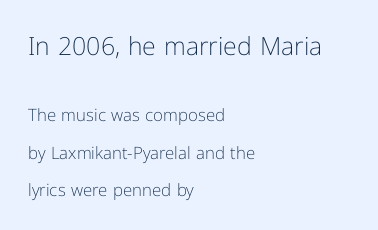
The image shows 25 px text type, upright; set left-aligned, loose line spacing (2.18x), normal letter spacing, not underlined; the first (top) block is 1.47x larger.
